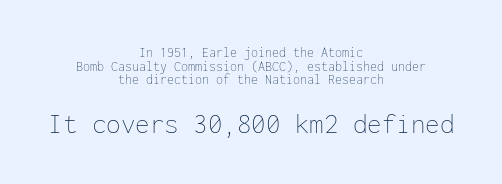
{"italic": "no", "bold": "no", "weight": "thin", "width": "normal", "stroke_contrast": "low", "x_height": "medium", "monospaced": "yes", "underline": "no", "align": "center", "line_spacing": "tight", "line_spacing_ratio": 0.98, "letter_spacing": "normal", "letter_spacing_em": 0.0, "larger_block": "second", "size_ratio": 2.07, "glyph_px": 29}
